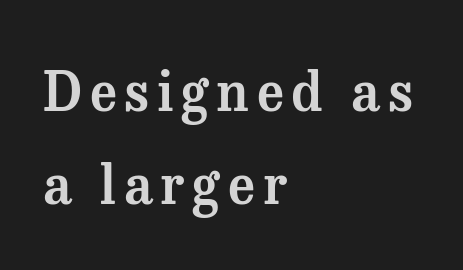
Q: Is the text italic (slanted)? A: No, it is upright.
Q: Is the typeface a serif or a sans-serif typeface? A: Serif.
Q: Is the text underlined? A: No.
Q: How is the paragraph aligned? A: Left-aligned.
Q: Width (condensed, normal, or wide)? A: Normal.
Q: Stroke contrast? A: Medium.
Q: x-height? A: Medium.
Q: Monospaced? A: No.
